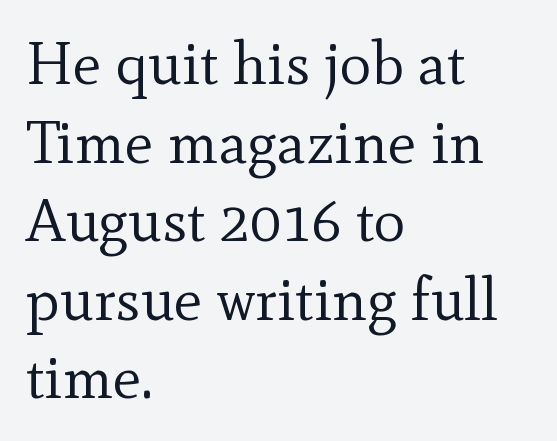
The image shows 60 px regular-weight serif type, upright; set left-aligned, normal line spacing (1.31x), normal letter spacing, not underlined; a small x-height.
